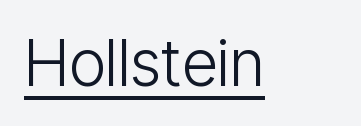
{"serif": "no", "italic": "no", "bold": "no", "weight": "light", "width": "condensed", "stroke_contrast": "low", "x_height": "medium", "monospaced": "no", "underline": "yes", "letter_spacing": "normal", "letter_spacing_em": 0.0, "glyph_px": 64}
